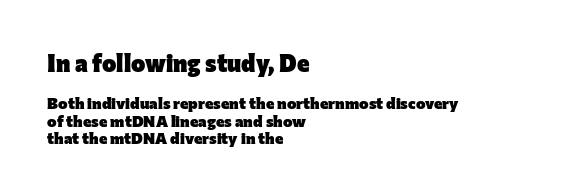
Q: Is the text bold? A: Yes.
Q: Is the text italic (slanted)? A: No, it is upright.
Q: Is the text underlined? A: No.
Q: How is the paragraph aligned? A: Left-aligned.
Q: Is the spacing between letters normal or unusually wide? A: Normal.
Q: Is the spacing between lines tight, normal or loose? A: Tight.
Q: Which block of text is set in a larger size, the first (top) or the second (bottom)? A: The first (top) one.
